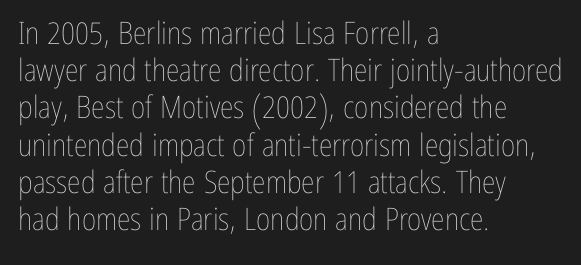
The rag falls on the right side of this text block. Looks like regular typesetting: each glyph gets only the width it needs. A quiet, ordinary-to-light weight characterises the typeface. Each row of text sits above clean, open space. You could call the tracking neutral — neither tight nor loose. Style check: upright.
